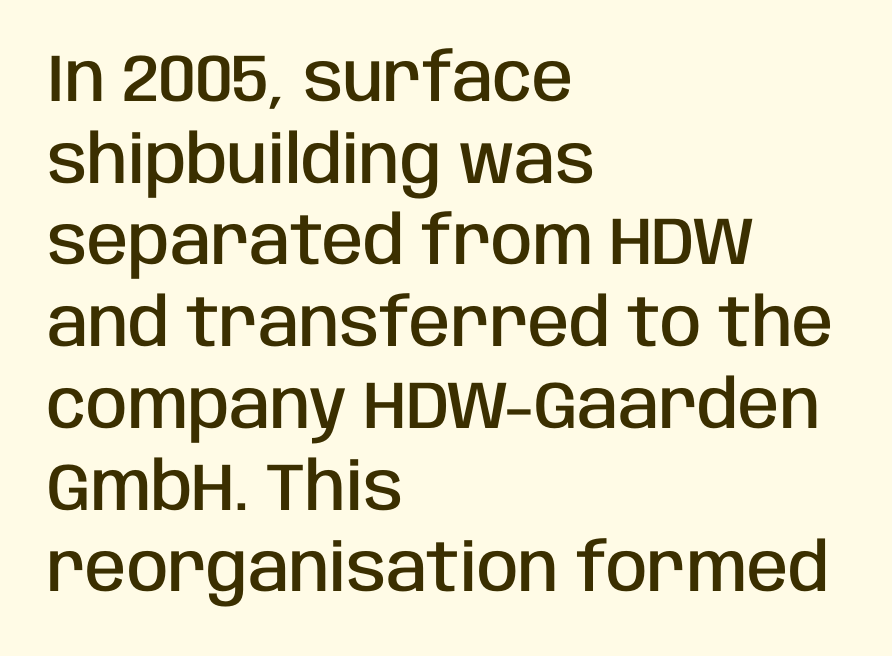
{"serif": "no", "italic": "no", "bold": "semi", "weight": "semibold", "width": "condensed", "stroke_contrast": "low", "x_height": "large", "monospaced": "no", "underline": "no", "align": "left", "line_spacing_ratio": 1.22, "letter_spacing": "normal", "letter_spacing_em": 0.0, "glyph_px": 67}
